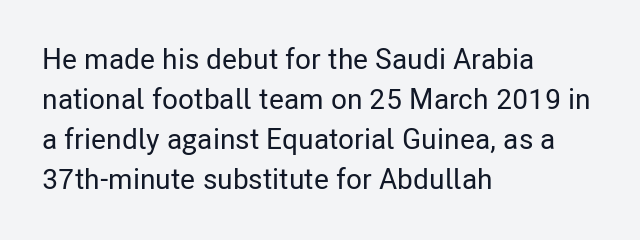
{"serif": "no", "italic": "no", "width": "condensed", "stroke_contrast": "low", "x_height": "medium", "monospaced": "no", "underline": "no", "align": "left", "line_spacing": "normal", "line_spacing_ratio": 1.38, "letter_spacing": "normal", "letter_spacing_em": 0.0, "glyph_px": 29}
